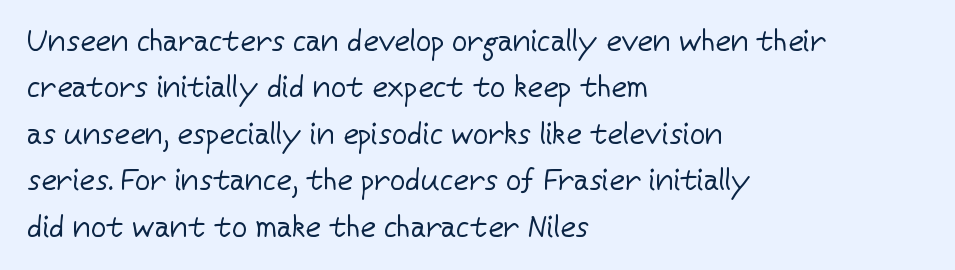
The image shows 30 px regular-weight sans-serif type, upright; set left-aligned, normal line spacing (1.55x), normal letter spacing, not underlined; low stroke contrast and a medium x-height.
